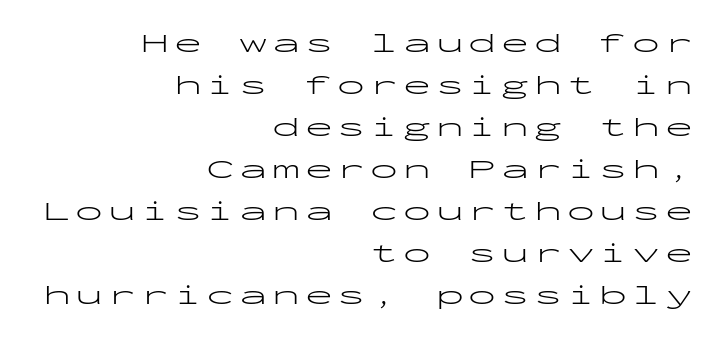
{"serif": "no", "italic": "no", "bold": "no", "weight": "light", "width": "wide", "stroke_contrast": "low", "x_height": "medium", "monospaced": "yes", "underline": "no", "align": "right", "line_spacing": "normal", "line_spacing_ratio": 1.5, "glyph_px": 28}
